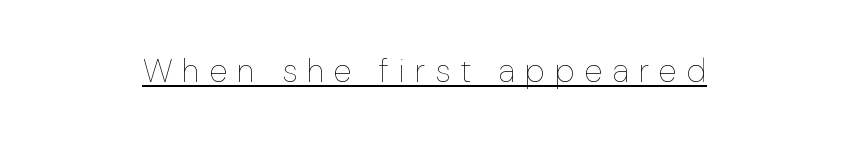
{"italic": "no", "bold": "no", "weight": "thin", "width": "normal", "stroke_contrast": "low", "x_height": "medium", "monospaced": "no", "underline": "yes", "letter_spacing": "wide", "letter_spacing_em": 0.31, "glyph_px": 33}
